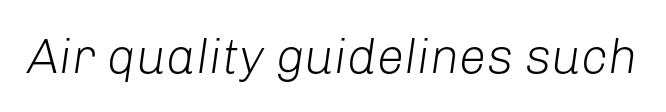
{"italic": "yes", "lean": "right", "slant_degrees": 8, "bold": "no", "weight": "light", "width": "normal", "stroke_contrast": "low", "x_height": "medium", "monospaced": "no", "underline": "no", "letter_spacing": "normal", "letter_spacing_em": 0.0, "glyph_px": 49}
